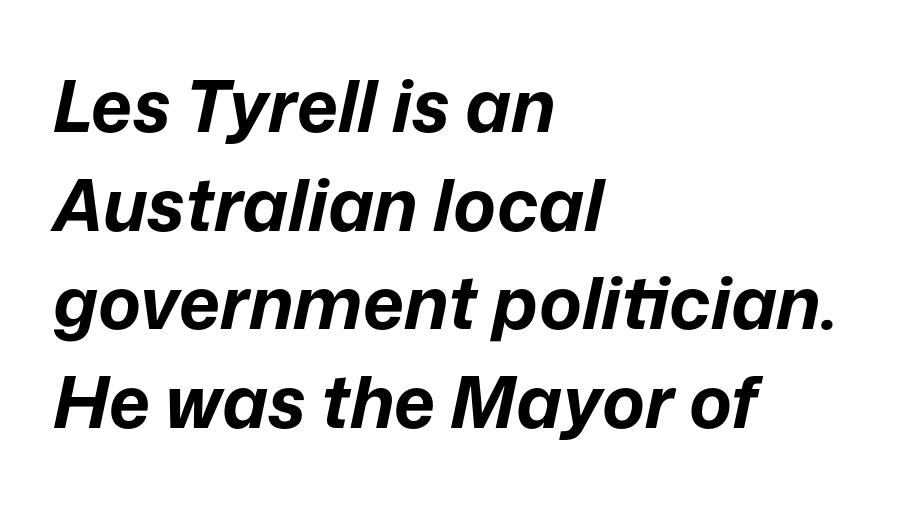
{"italic": "yes", "lean": "right", "slant_degrees": 12, "bold": "yes", "weight": "bold", "width": "normal", "stroke_contrast": "low", "x_height": "medium", "monospaced": "no", "underline": "no", "align": "left", "line_spacing": "normal", "line_spacing_ratio": 1.37, "letter_spacing": "normal", "letter_spacing_em": 0.0, "glyph_px": 72}
